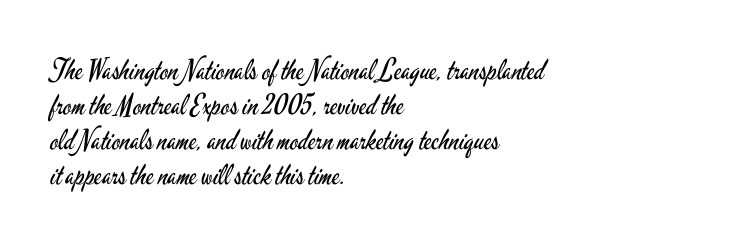
Short and long lines alike share a common starting point at left. Stroke thickness stays within the range of a standard reading face or lighter. There is no visible air inserted between adjacent glyphs. Beneath every word, the page is bare. A typesetter would call this proportional, since set widths differ per character.
